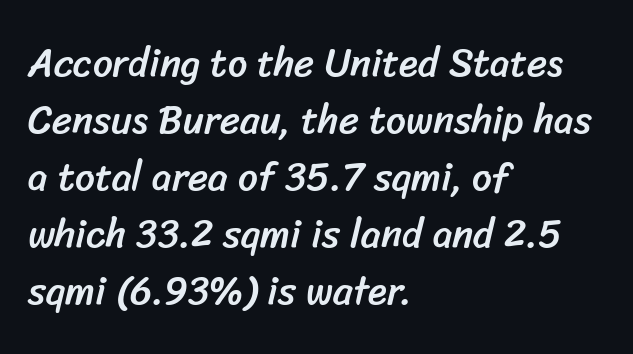
Q: Is the typeface a serif or a sans-serif typeface? A: Sans-serif.
Q: Is the text underlined? A: No.
Q: How is the paragraph aligned? A: Left-aligned.
Q: Is the spacing between letters normal or unusually wide? A: Normal.
Q: Is the spacing between lines tight, normal or loose? A: Normal.
Q: Width (condensed, normal, or wide)? A: Normal.
Q: Stroke contrast? A: Low.
Q: x-height? A: Medium.
Q: Monospaced? A: No.
